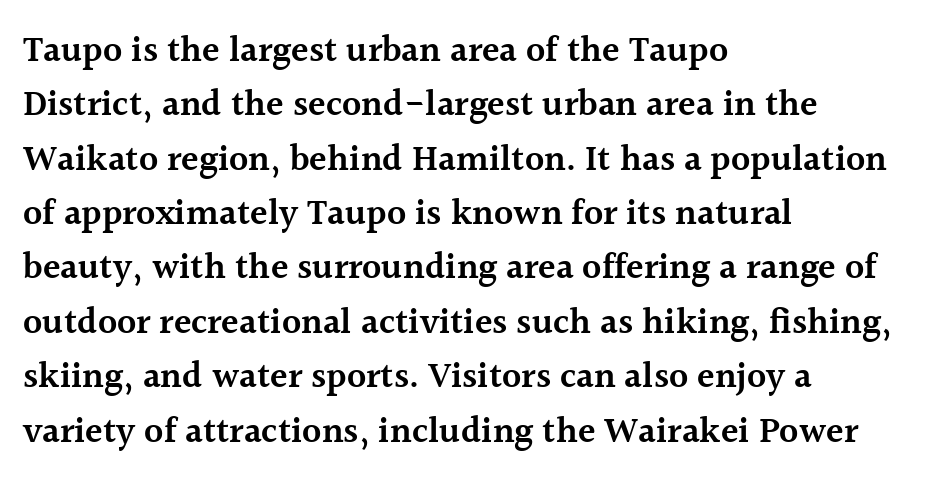
The image shows 36 px semibold serif type, upright; set left-aligned, normal line spacing (1.51x), normal letter spacing, not underlined; a medium x-height.
